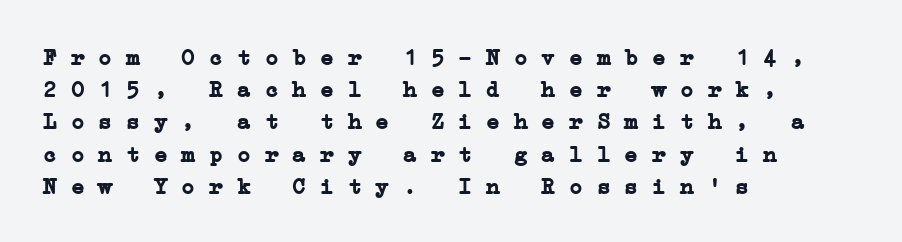
Q: Is the text bold? A: Yes.
Q: Is the text underlined? A: No.
Q: How is the paragraph aligned? A: Left-aligned.
Q: Is the spacing between letters normal or unusually wide? A: Normal.
Q: Is the spacing between lines tight, normal or loose? A: Normal.
